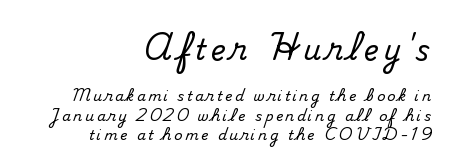
{"serif": "yes", "width": "normal", "stroke_contrast": "medium", "x_height": "small", "monospaced": "no", "underline": "no", "align": "right", "line_spacing": "normal", "line_spacing_ratio": 1.39, "larger_block": "first", "size_ratio": 2.0, "glyph_px": 28}
